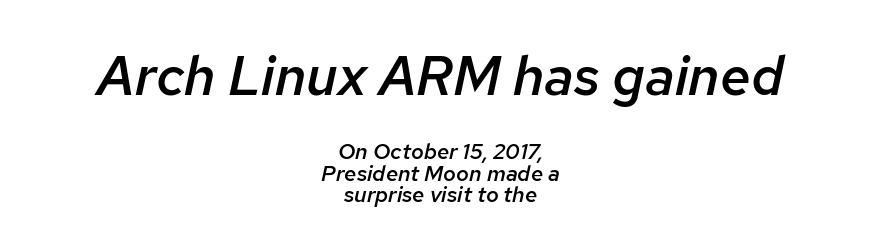
{"italic": "yes", "lean": "right", "slant_degrees": 12, "bold": "semi", "weight": "semibold", "width": "normal", "stroke_contrast": "low", "x_height": "medium", "monospaced": "no", "underline": "no", "align": "center", "line_spacing": "tight", "line_spacing_ratio": 0.97, "letter_spacing": "normal", "letter_spacing_em": 0.0, "larger_block": "first", "size_ratio": 2.5, "glyph_px": 55}
